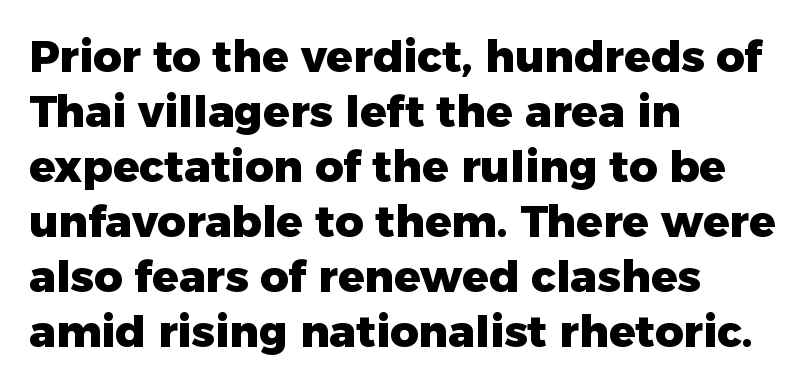
The image shows 44 px heavy sans-serif type, upright; set left-aligned, normal line spacing (1.25x), normal letter spacing, not underlined; low stroke contrast and a medium x-height.
